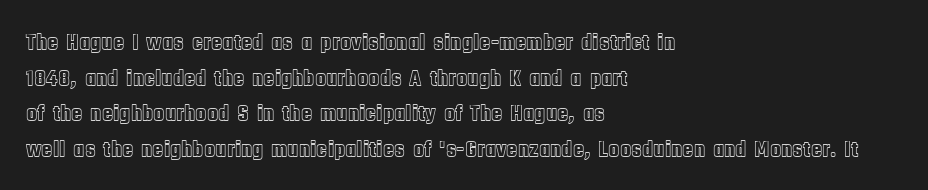
The image shows 23 px text type, upright; set left-aligned, normal line spacing (1.55x), normal letter spacing, not underlined.
